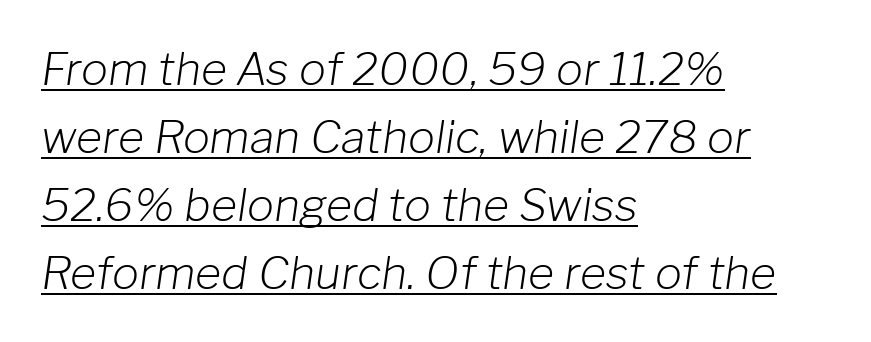
Q: Is the text bold? A: No.
Q: Is the text italic (slanted)? A: Yes, it leans right by about 8 degrees.
Q: Is the text underlined? A: Yes.
Q: How is the paragraph aligned? A: Left-aligned.
Q: Is the spacing between letters normal or unusually wide? A: Normal.
Q: Is the spacing between lines tight, normal or loose? A: Normal.
Q: Width (condensed, normal, or wide)? A: Normal.
Q: Stroke contrast? A: Low.
Q: x-height? A: Medium.
Q: Monospaced? A: No.
